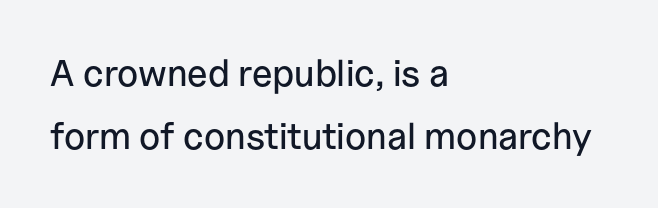
Q: Is the text italic (slanted)? A: No, it is upright.
Q: Is the typeface a serif or a sans-serif typeface? A: Sans-serif.
Q: Is the text underlined? A: No.
Q: How is the paragraph aligned? A: Left-aligned.
Q: Is the spacing between letters normal or unusually wide? A: Normal.
Q: Is the spacing between lines tight, normal or loose? A: Normal.
Q: Width (condensed, normal, or wide)? A: Normal.
Q: Stroke contrast? A: Low.
Q: x-height? A: Medium.
Q: Monospaced? A: No.
